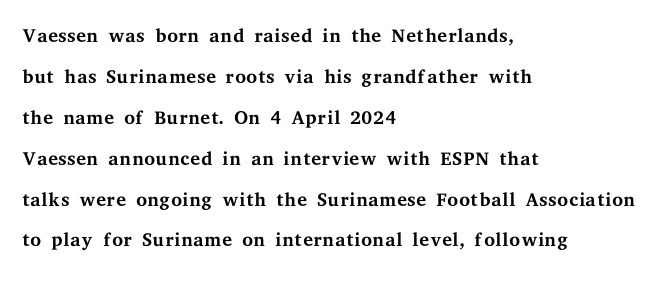
Q: Is the text bold? A: No.
Q: Is the text italic (slanted)? A: No, it is upright.
Q: Is the typeface a serif or a sans-serif typeface? A: Serif.
Q: Is the text underlined? A: No.
Q: How is the paragraph aligned? A: Left-aligned.
Q: Is the spacing between letters normal or unusually wide? A: Normal.
Q: Is the spacing between lines tight, normal or loose? A: Normal.
Q: Width (condensed, normal, or wide)? A: Wide.
Q: Stroke contrast? A: Medium.
Q: x-height? A: Medium.
Q: Monospaced? A: No.
